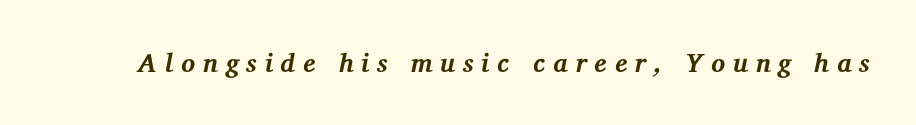
The image shows 26 px bold type, italic (leaning right); set unusually wide letter spacing (+0.3 em), not underlined.
